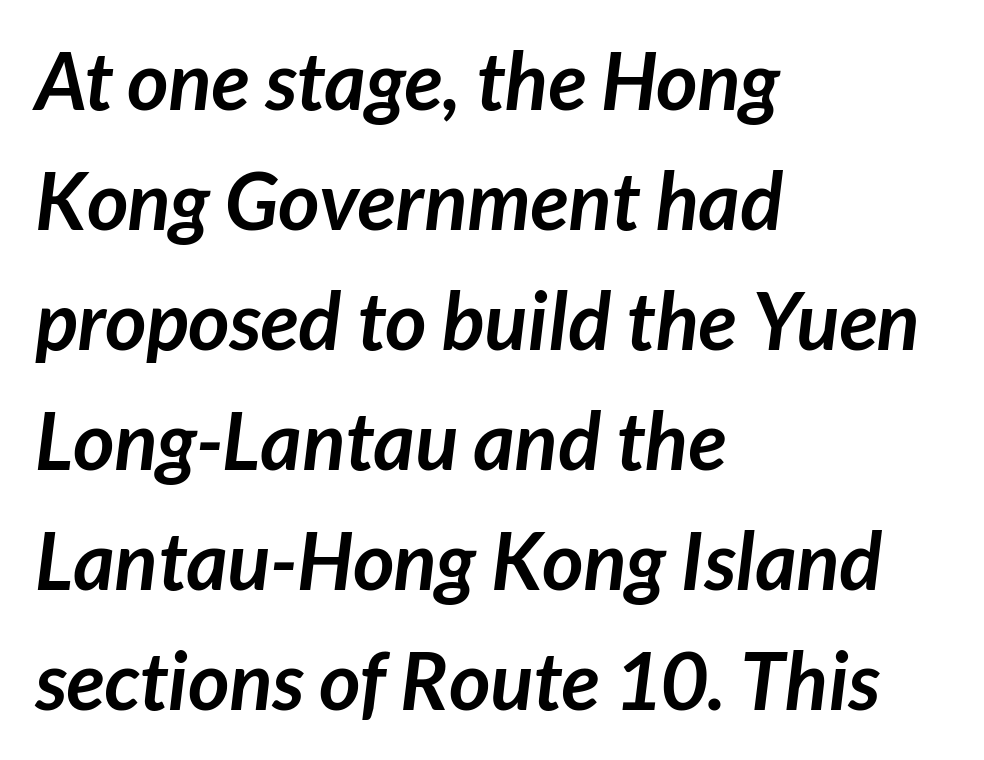
The image shows 80 px semibold sans-serif type; set left-aligned, normal line spacing (1.5x), normal letter spacing, not underlined; low stroke contrast and a medium x-height.
